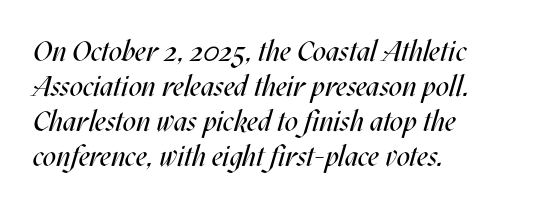
The image shows 29 px regular-weight, condensed type, italic (leaning right); set left-aligned, line spacing 1.21x, normal letter spacing, not underlined; medium stroke contrast and a large x-height.
